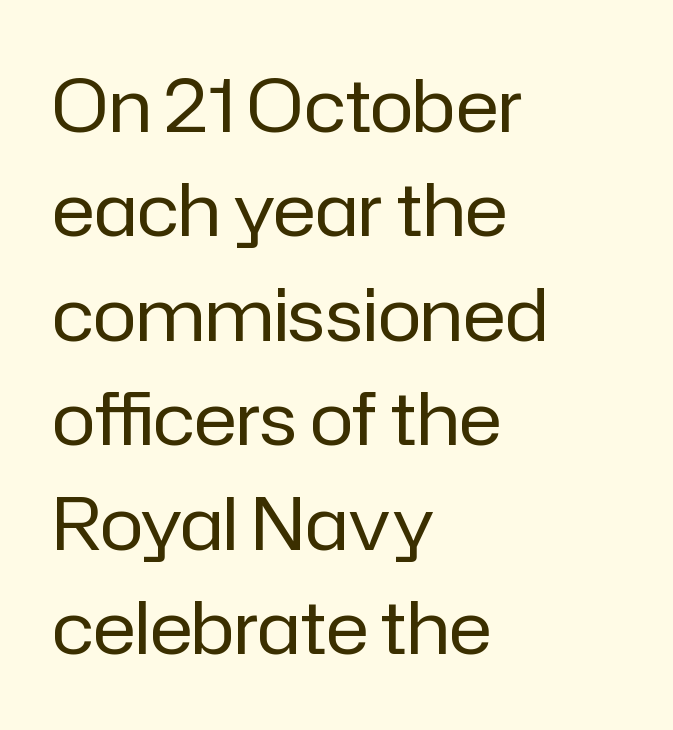
{"serif": "no", "italic": "no", "bold": "no", "weight": "regular", "width": "normal", "stroke_contrast": "low", "x_height": "medium", "monospaced": "no", "underline": "no", "align": "left", "line_spacing": "normal", "line_spacing_ratio": 1.43, "letter_spacing": "normal", "letter_spacing_em": 0.0, "glyph_px": 73}
